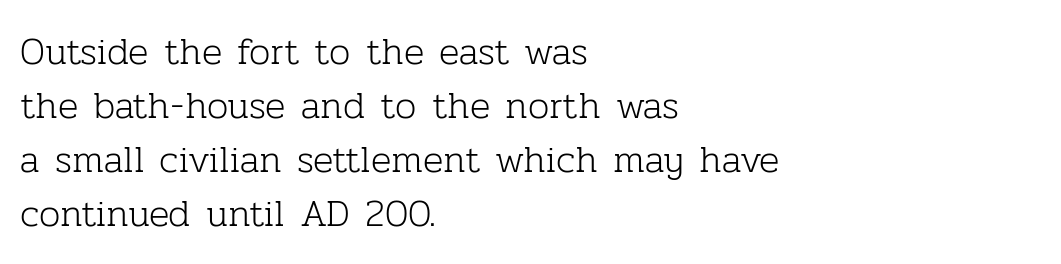
Q: Is the text bold? A: No.
Q: Is the text italic (slanted)? A: No, it is upright.
Q: Is the typeface a serif or a sans-serif typeface? A: Serif.
Q: Is the text underlined? A: No.
Q: How is the paragraph aligned? A: Left-aligned.
Q: Is the spacing between letters normal or unusually wide? A: Normal.
Q: Is the spacing between lines tight, normal or loose? A: Normal.
Q: Width (condensed, normal, or wide)? A: Normal.
Q: Stroke contrast? A: Low.
Q: x-height? A: Medium.
Q: Monospaced? A: No.
